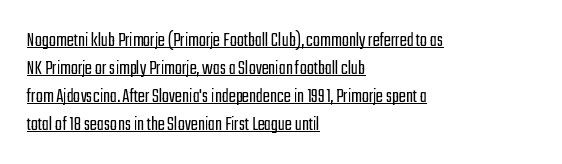
Q: Is the text bold? A: No.
Q: Is the text italic (slanted)? A: No, it is upright.
Q: Is the text underlined? A: Yes.
Q: How is the paragraph aligned? A: Left-aligned.
Q: Is the spacing between letters normal or unusually wide? A: Normal.
Q: Is the spacing between lines tight, normal or loose? A: Normal.
